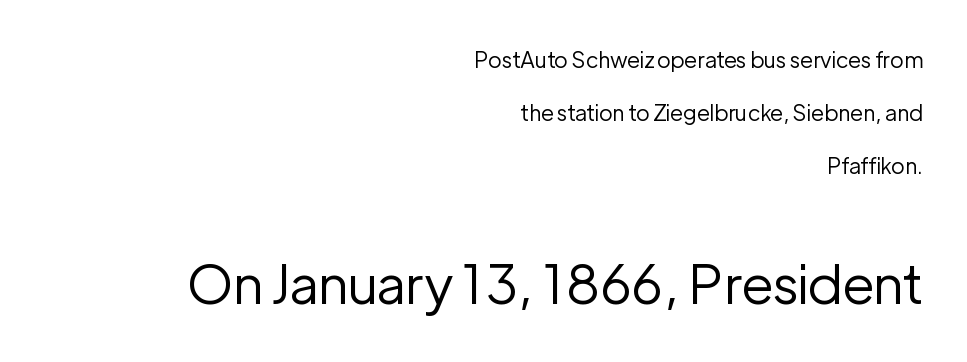
This sample trades compactness for vertical openness between lines. This sample uses a sans-serif face. The tracking reads as untouched default to a designer's eye. Leftover space on each line is placed entirely before the opening word. In this sample the second text group is rendered at the bigger scale.
